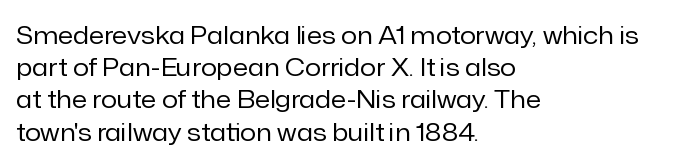
The image shows 25 px text type, upright; set left-aligned, normal line spacing (1.29x), normal letter spacing, not underlined.
